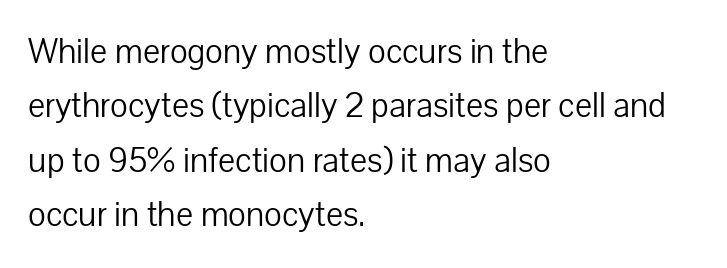
The image shows 36 px light sans-serif type, upright; set left-aligned, normal line spacing (1.51x), normal letter spacing, not underlined; low stroke contrast and a medium x-height.
